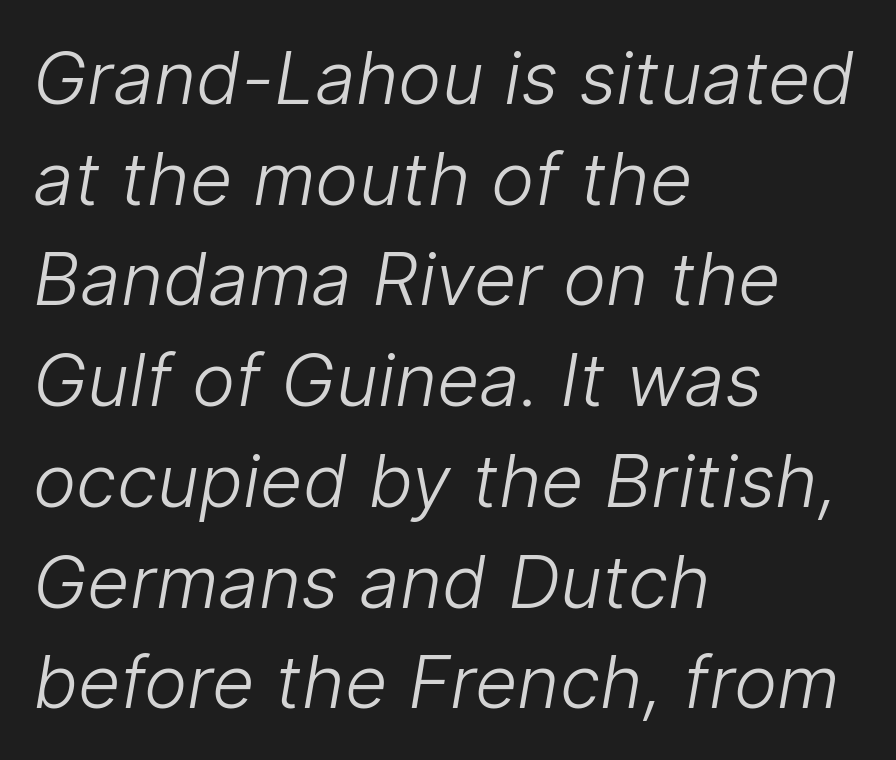
{"serif": "no", "bold": "no", "weight": "light", "width": "normal", "stroke_contrast": "low", "x_height": "medium", "monospaced": "no", "underline": "no", "align": "left", "line_spacing": "normal", "line_spacing_ratio": 1.38, "letter_spacing": "normal", "letter_spacing_em": 0.0, "glyph_px": 73}
